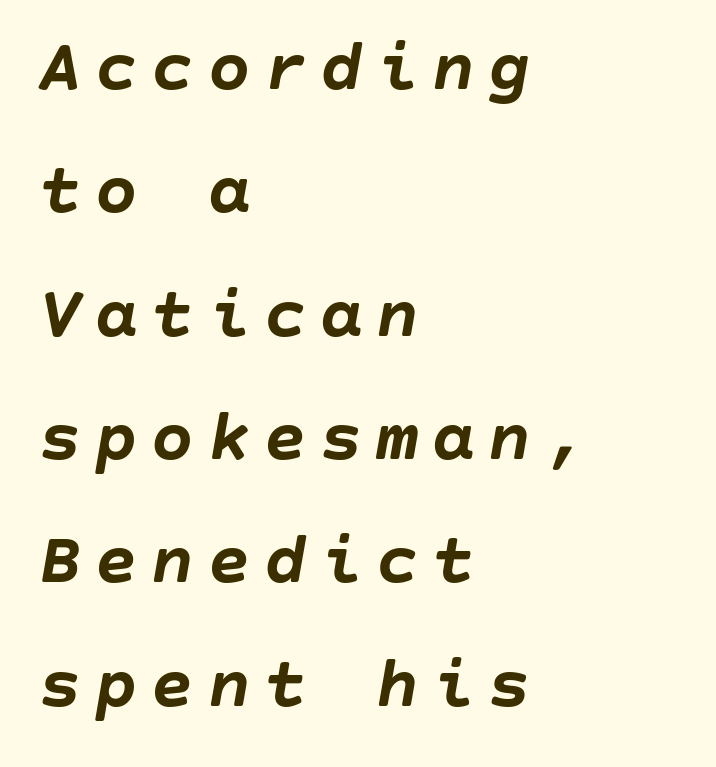
The image shows 73 px semibold type, italic (leaning right); set left-aligned, normal line spacing (1.69x), not underlined; low stroke contrast and a large x-height.
